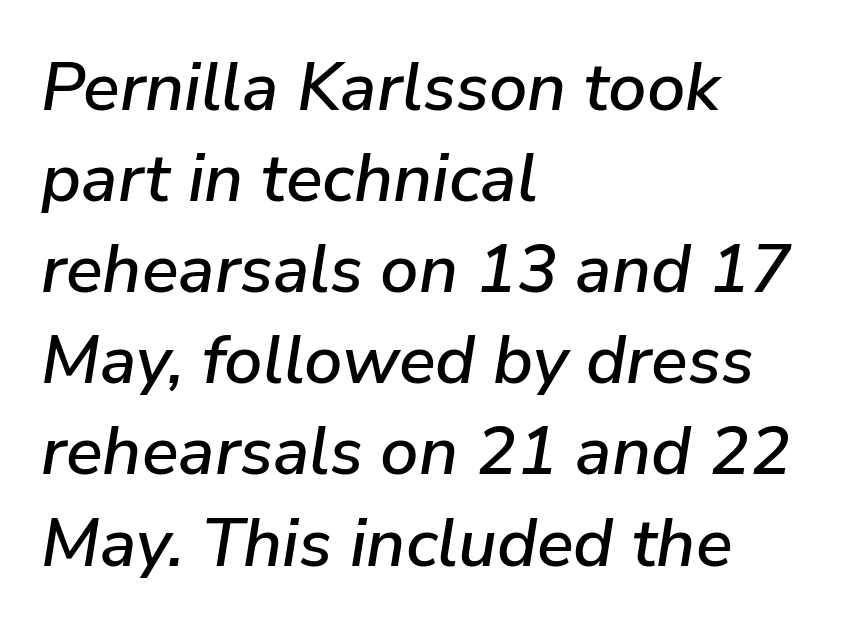
The image shows 68 px text type, italic (leaning right); set left-aligned, normal line spacing (1.34x), normal letter spacing, not underlined; low stroke contrast and a medium x-height.
